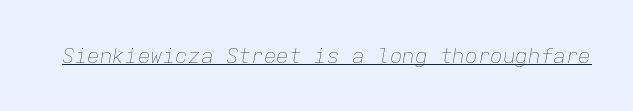
Q: Is the text bold? A: No.
Q: Is the text italic (slanted)? A: Yes, it leans right by about 9 degrees.
Q: Is the text underlined? A: Yes.
Q: Is the spacing between letters normal or unusually wide? A: Normal.
